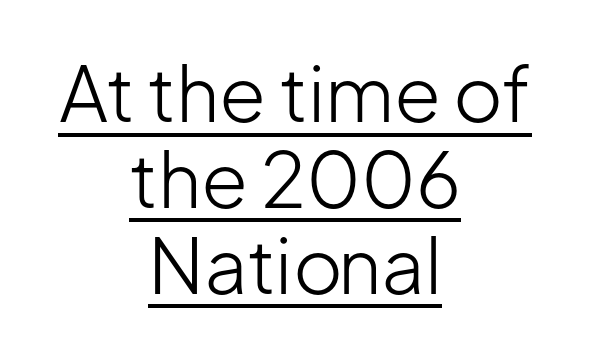
Q: Is the text bold? A: No.
Q: Is the text italic (slanted)? A: No, it is upright.
Q: Is the typeface a serif or a sans-serif typeface? A: Sans-serif.
Q: Is the text underlined? A: Yes.
Q: How is the paragraph aligned? A: Centered.
Q: Is the spacing between letters normal or unusually wide? A: Normal.
Q: Is the spacing between lines tight, normal or loose? A: Tight.
Q: Width (condensed, normal, or wide)? A: Normal.
Q: Stroke contrast? A: Low.
Q: x-height? A: Medium.
Q: Monospaced? A: No.
